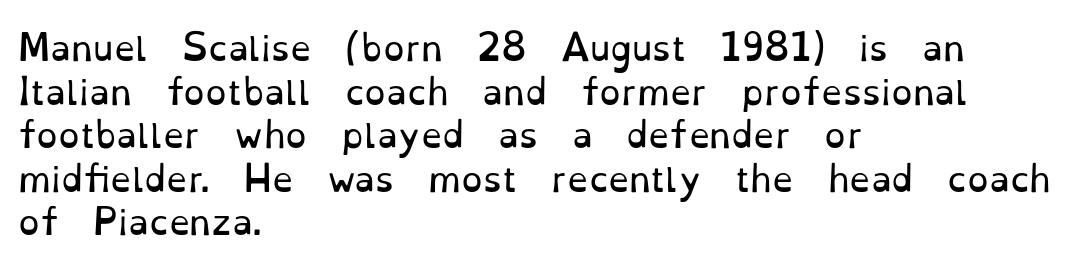
Q: Is the text bold? A: No.
Q: Is the text italic (slanted)? A: No, it is upright.
Q: Is the typeface a serif or a sans-serif typeface? A: Sans-serif.
Q: Is the text underlined? A: No.
Q: How is the paragraph aligned? A: Left-aligned.
Q: Is the spacing between letters normal or unusually wide? A: Normal.
Q: Is the spacing between lines tight, normal or loose? A: Normal.
Q: Width (condensed, normal, or wide)? A: Normal.
Q: Stroke contrast? A: Low.
Q: x-height? A: Small.
Q: Monospaced? A: No.
